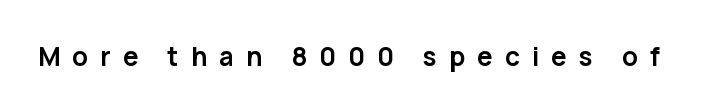
The image shows 26 px bold type, upright; set unusually wide letter spacing (+0.46 em), not underlined.
